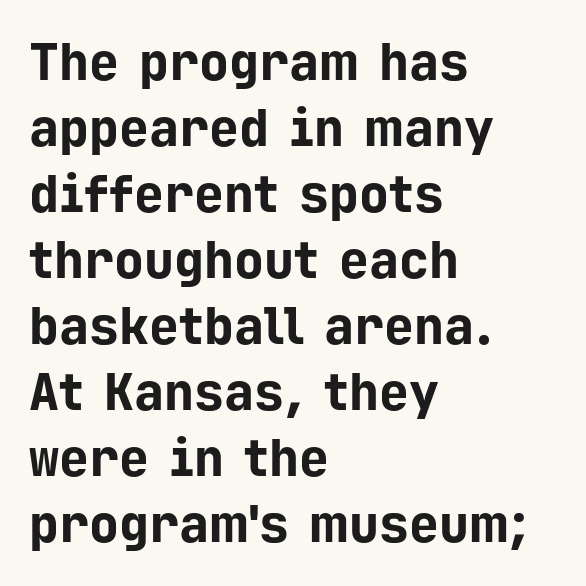
The image shows 50 px bold sans-serif type, upright, monospaced; set left-aligned, normal line spacing (1.32x), normal letter spacing, not underlined; low stroke contrast and a medium x-height.
